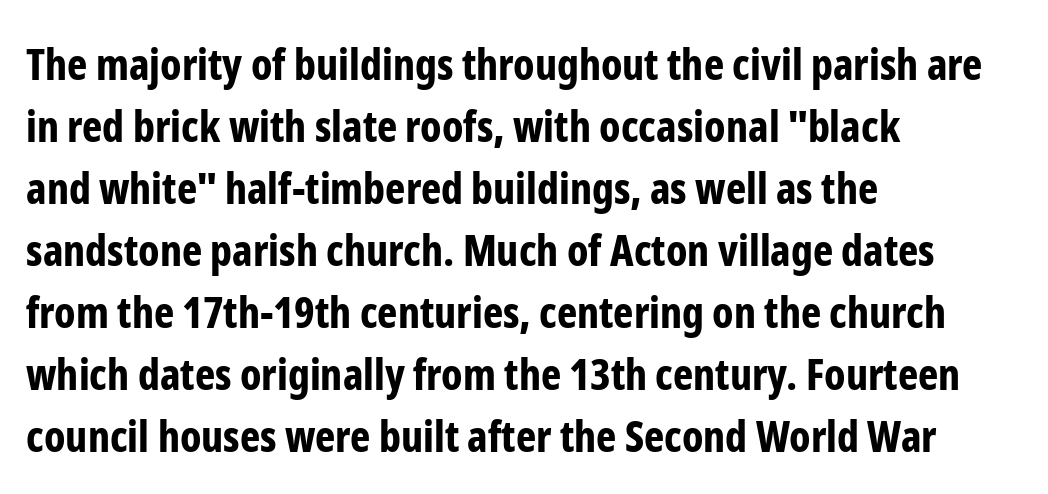
Q: Is the text bold? A: Yes.
Q: Is the text italic (slanted)? A: No, it is upright.
Q: Is the typeface a serif or a sans-serif typeface? A: Sans-serif.
Q: Is the text underlined? A: No.
Q: How is the paragraph aligned? A: Left-aligned.
Q: Is the spacing between letters normal or unusually wide? A: Normal.
Q: Is the spacing between lines tight, normal or loose? A: Normal.
Q: Width (condensed, normal, or wide)? A: Condensed.
Q: Stroke contrast? A: Low.
Q: x-height? A: Medium.
Q: Monospaced? A: No.
